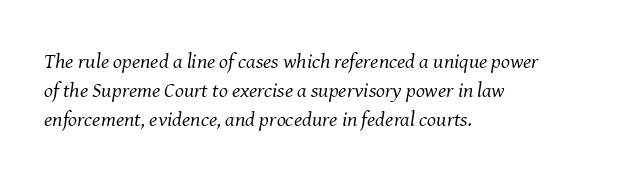
Q: Is the text bold? A: No.
Q: Is the text italic (slanted)? A: Yes, it leans right by about 8 degrees.
Q: Is the text underlined? A: No.
Q: How is the paragraph aligned? A: Left-aligned.
Q: Is the spacing between letters normal or unusually wide? A: Normal.
Q: Is the spacing between lines tight, normal or loose? A: Normal.
